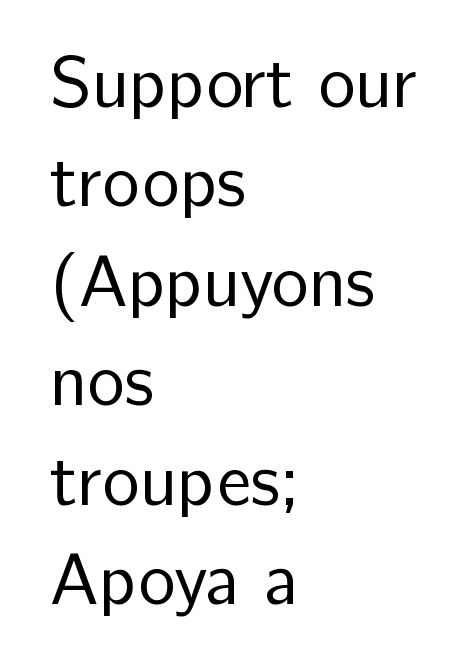
{"serif": "no", "italic": "no", "bold": "no", "weight": "regular", "width": "normal", "stroke_contrast": "low", "x_height": "medium", "monospaced": "no", "underline": "no", "align": "left", "line_spacing": "normal", "line_spacing_ratio": 1.4, "letter_spacing": "normal", "letter_spacing_em": 0.0, "glyph_px": 71}
